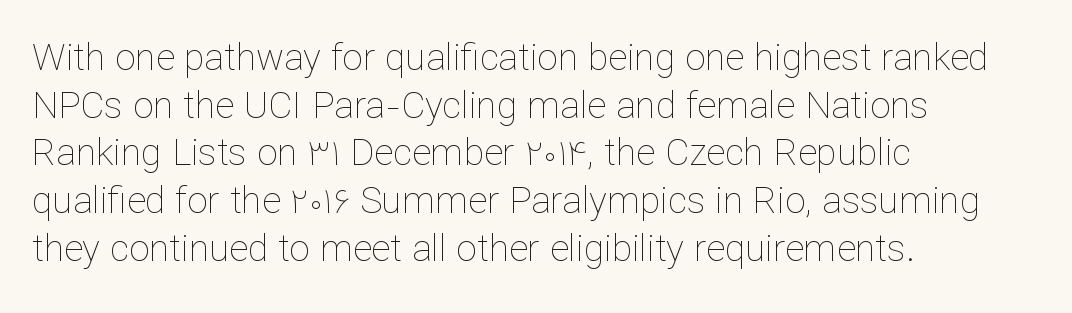
{"italic": "no", "bold": "no", "weight": "thin", "width": "normal", "stroke_contrast": "low", "x_height": "medium", "monospaced": "no", "underline": "no", "align": "left", "line_spacing": "normal", "line_spacing_ratio": 1.29, "letter_spacing": "normal", "letter_spacing_em": 0.0, "glyph_px": 37}
